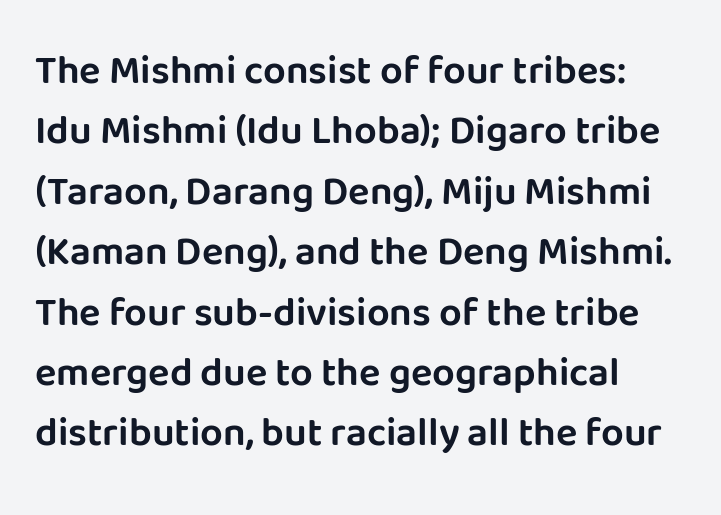
Note the varied advance widths — an 'i' is clearly narrower than an 'm'. Letter spacing: default. Line spacing here is normal. You can tell from the bare stems that sans-serif type was used. Notice how the passage keeps a crisp vertical edge on the left only.
